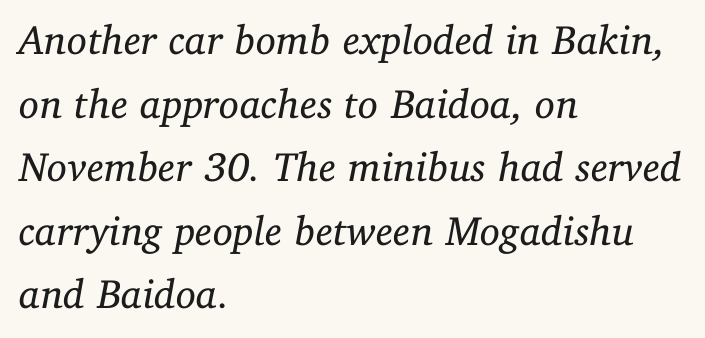
Vertical stems look standard width or narrower in stroke. The space directly below the letters is spotless. The letters sit at their default tracking, neither squeezed nor spread. The typography opts for an oblique posture over an upright one. The glyphs in this specimen are seriffed. Is the block centered? No — it sits flush against the left margin.
